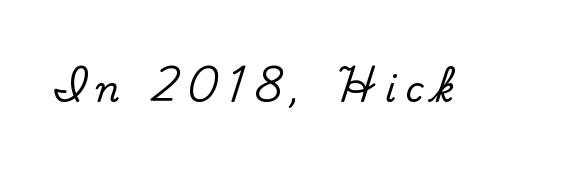
Lines of text with bare space underneath. Spacing verdict: proportional, widths tailored to each character. Old-style or modern, the face here clearly has serifs. The letters are spread apart with noticeably loose tracking.
